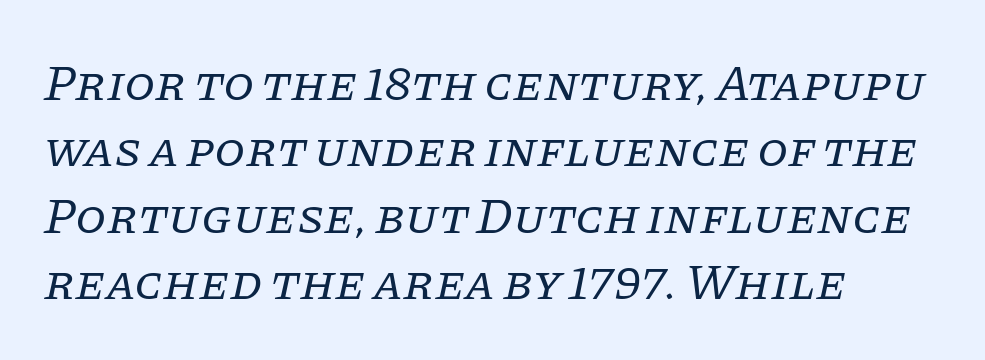
Q: Is the text bold? A: No.
Q: Is the text italic (slanted)? A: Yes, it leans right by about 11 degrees.
Q: Is the typeface a serif or a sans-serif typeface? A: Serif.
Q: Is the text underlined? A: No.
Q: How is the paragraph aligned? A: Left-aligned.
Q: Is the spacing between letters normal or unusually wide? A: Normal.
Q: Is the spacing between lines tight, normal or loose? A: Normal.
Q: Width (condensed, normal, or wide)? A: Normal.
Q: Stroke contrast? A: Low.
Q: x-height? A: Large.
Q: Monospaced? A: No.
